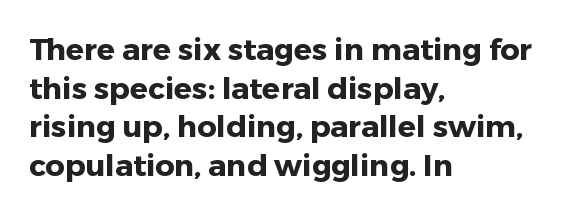
Q: Is the text bold? A: Yes.
Q: Is the text italic (slanted)? A: No, it is upright.
Q: Is the typeface a serif or a sans-serif typeface? A: Sans-serif.
Q: Is the text underlined? A: No.
Q: How is the paragraph aligned? A: Left-aligned.
Q: Is the spacing between letters normal or unusually wide? A: Normal.
Q: Is the spacing between lines tight, normal or loose? A: Normal.
Q: Width (condensed, normal, or wide)? A: Normal.
Q: Stroke contrast? A: Low.
Q: x-height? A: Medium.
Q: Monospaced? A: No.
